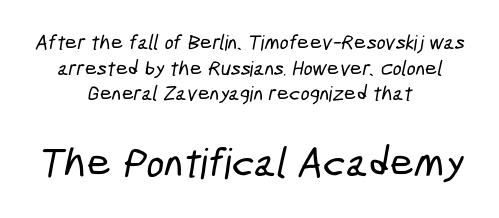
{"serif": "no", "width": "condensed", "stroke_contrast": "low", "x_height": "medium", "monospaced": "no", "underline": "no", "align": "center", "line_spacing_ratio": 1.22, "letter_spacing": "normal", "letter_spacing_em": 0.0, "larger_block": "second", "size_ratio": 2.0, "glyph_px": 42}
